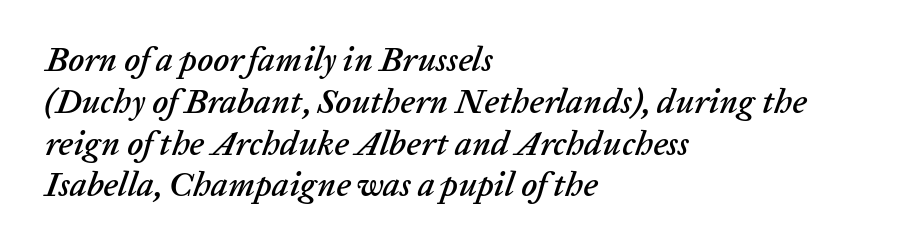
Q: Is the text italic (slanted)? A: Yes, it leans right by about 20 degrees.
Q: Is the text underlined? A: No.
Q: How is the paragraph aligned? A: Left-aligned.
Q: Is the spacing between letters normal or unusually wide? A: Normal.
Q: Width (condensed, normal, or wide)? A: Normal.
Q: Stroke contrast? A: Low.
Q: x-height? A: Medium.
Q: Monospaced? A: No.
